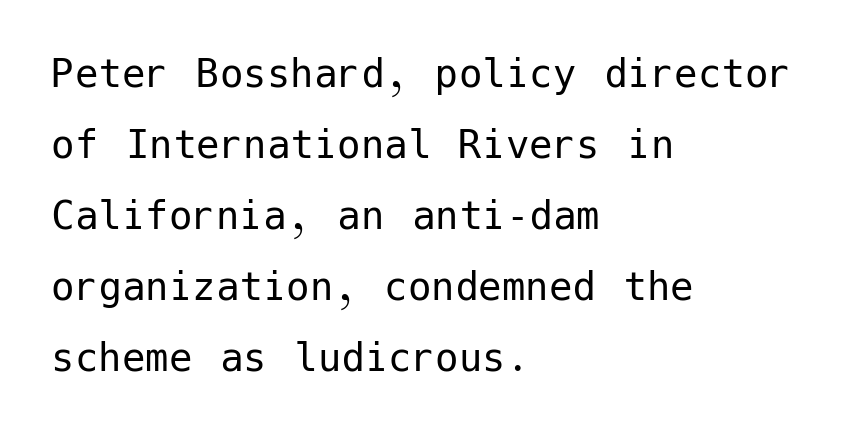
I'd call this a sans setting — the letters go barefoot. This is the regular roman posture of the typeface. Quick note: interline space is typical. The horizontal fit of the characters is conventional and even.
